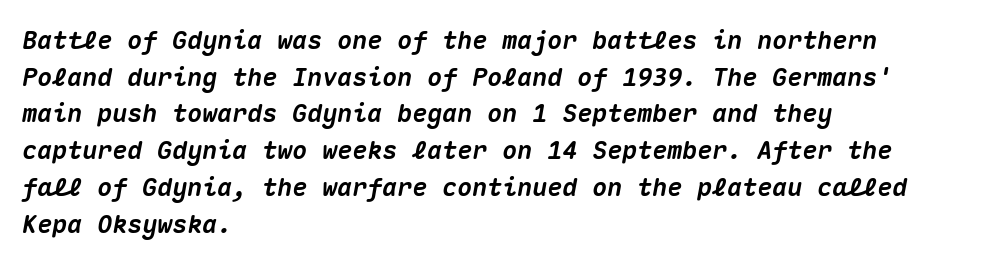
The image shows 25 px bold type, italic (leaning right); set left-aligned, normal line spacing (1.47x), normal letter spacing, not underlined.
